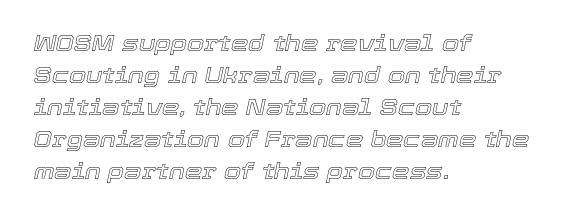
The rag falls on the right side of this text block. Notice how the stems are inclined rather than vertical — that's the hallmark of italics. Honestly, the letter spacing is just normal — you wouldn't notice it. Line spacing here is normal.
